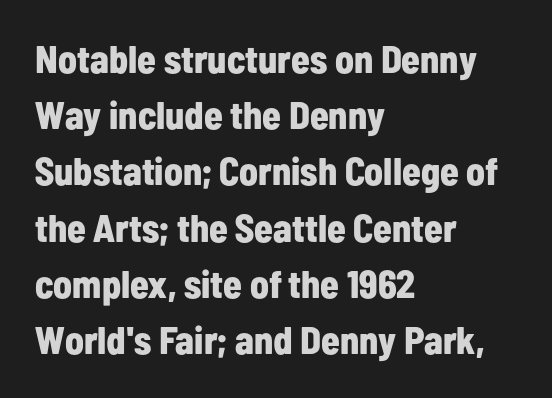
{"serif": "no", "italic": "no", "bold": "yes", "weight": "bold", "width": "condensed", "stroke_contrast": "low", "x_height": "medium", "monospaced": "no", "underline": "no", "align": "left", "line_spacing": "normal", "line_spacing_ratio": 1.48, "letter_spacing": "normal", "letter_spacing_em": 0.0, "glyph_px": 38}
